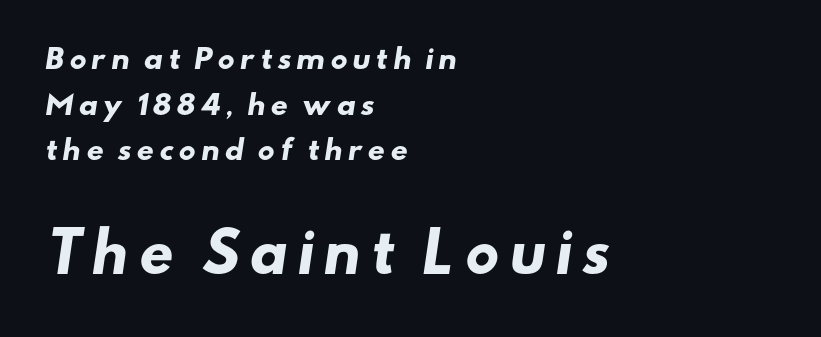
The string is rendered with underlining switched off. On the weight axis this lands at bold, roughly 700. This sample keeps an unexceptional amount of space between lines. The type family on display is of the sans-serif kind. Horizontal alignment here is leftward, the default for most running prose. Between these two stacked blocks, the lower one wins on size.
